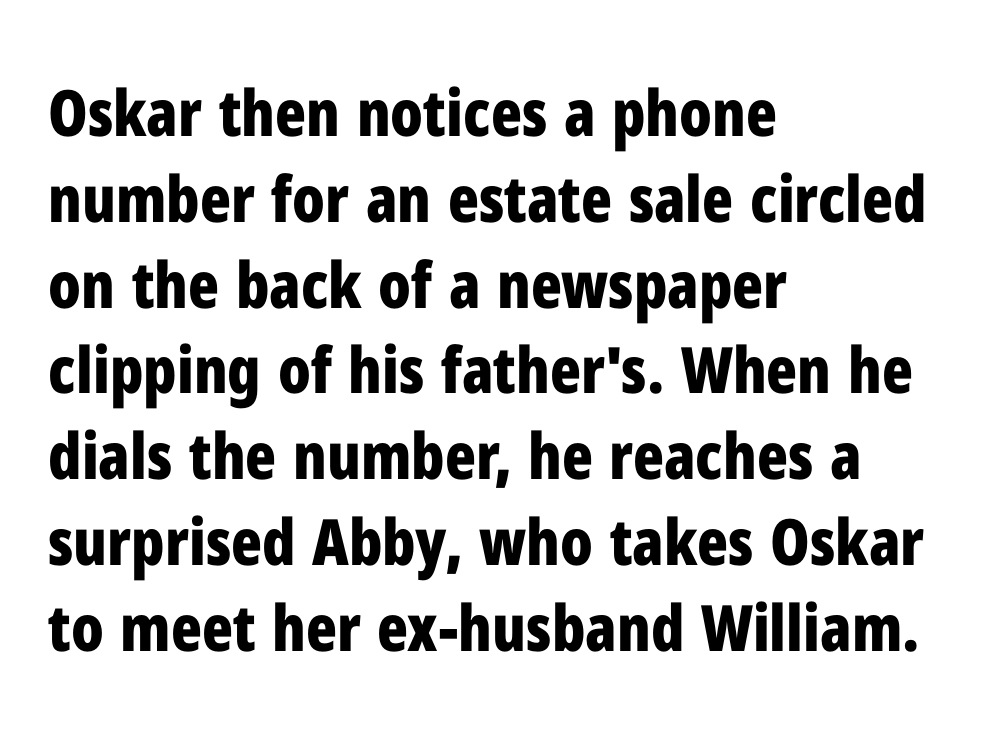
Bold? Absolutely — the strokes are thick and heavy. The passage is arranged the way most books set body copy — flush left. Underlining? Definitely not there. Ordinary non-slanted type is in use. You could not count columns in this text — the font is proportionally spaced.
